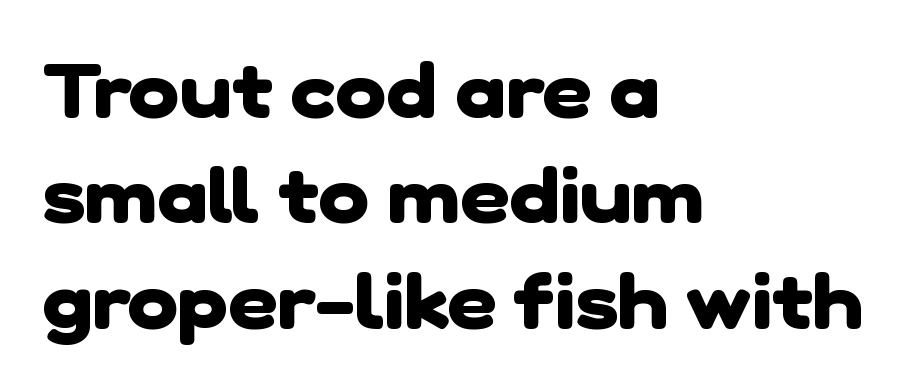
Horizontal alignment here is leftward, the default for most running prose. Compared with an ordinary text face, these strokes are far heavier — a full bold. Font category for this specimen: sans-serif. Notice how descenders clear the ascenders below comfortably — that's standard leading. Plain, unruled lines of type.
